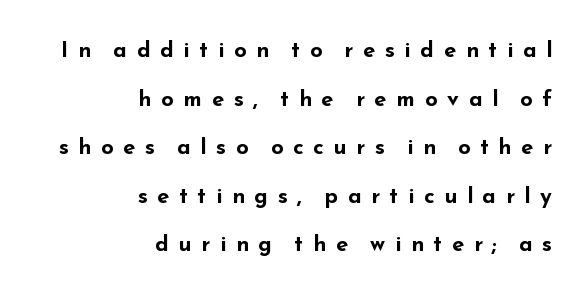
Q: Is the text bold? A: Yes.
Q: Is the text italic (slanted)? A: No, it is upright.
Q: Is the text underlined? A: No.
Q: How is the paragraph aligned? A: Right-aligned.
Q: Is the spacing between letters normal or unusually wide? A: Unusually wide.
Q: Is the spacing between lines tight, normal or loose? A: Loose.
